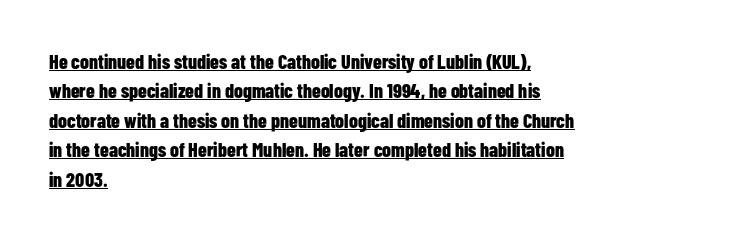
Horizontal alignment here is leftward, the default for most running prose. The passage shown is underscored from start to finish. This is roman type, the default non-slanted kind. The type is set solid horizontally, with unmodified tracking.
